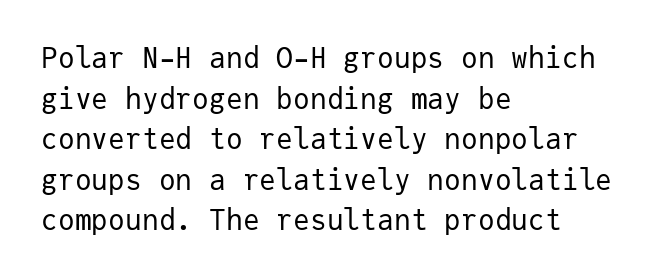
{"serif": "no", "italic": "no", "bold": "no", "weight": "regular", "width": "normal", "stroke_contrast": "low", "x_height": "medium", "monospaced": "yes", "underline": "no", "align": "left", "line_spacing": "normal", "line_spacing_ratio": 1.45, "letter_spacing": "normal", "letter_spacing_em": 0.0, "glyph_px": 28}
